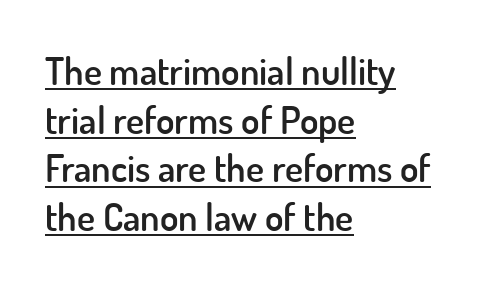
Q: Is the text bold? A: Semi-bold.
Q: Is the text italic (slanted)? A: No, it is upright.
Q: Is the typeface a serif or a sans-serif typeface? A: Sans-serif.
Q: Is the text underlined? A: Yes.
Q: How is the paragraph aligned? A: Left-aligned.
Q: Is the spacing between letters normal or unusually wide? A: Normal.
Q: Is the spacing between lines tight, normal or loose? A: Normal.
Q: Width (condensed, normal, or wide)? A: Normal.
Q: Stroke contrast? A: Low.
Q: x-height? A: Small.
Q: Monospaced? A: No.
